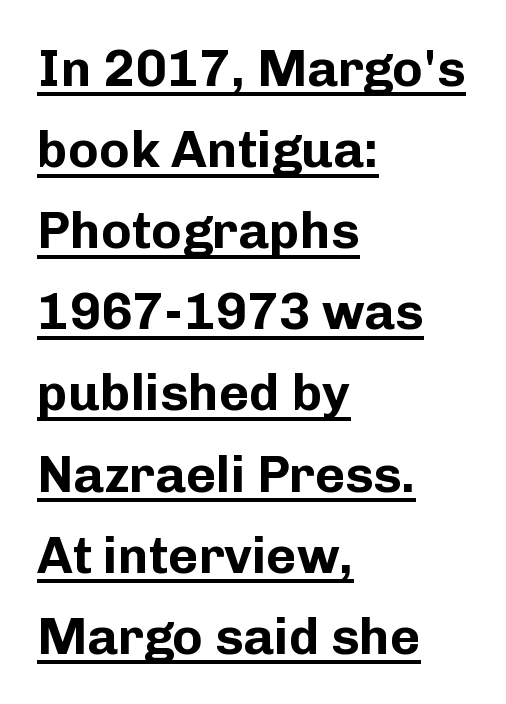
Q: Is the text bold? A: Yes.
Q: Is the text italic (slanted)? A: No, it is upright.
Q: Is the typeface a serif or a sans-serif typeface? A: Sans-serif.
Q: Is the text underlined? A: Yes.
Q: How is the paragraph aligned? A: Left-aligned.
Q: Is the spacing between letters normal or unusually wide? A: Normal.
Q: Is the spacing between lines tight, normal or loose? A: Normal.
Q: Width (condensed, normal, or wide)? A: Normal.
Q: Stroke contrast? A: Low.
Q: x-height? A: Medium.
Q: Monospaced? A: No.
